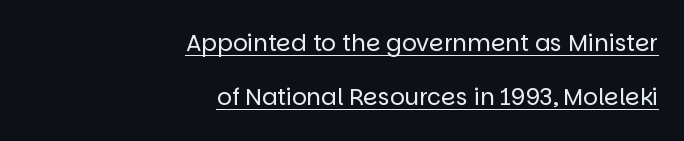
The rag falls on the left side of this text block. Quick note: underline on. The weight tops out at a normal text grade. It's the straight-up-and-down kind of type.
